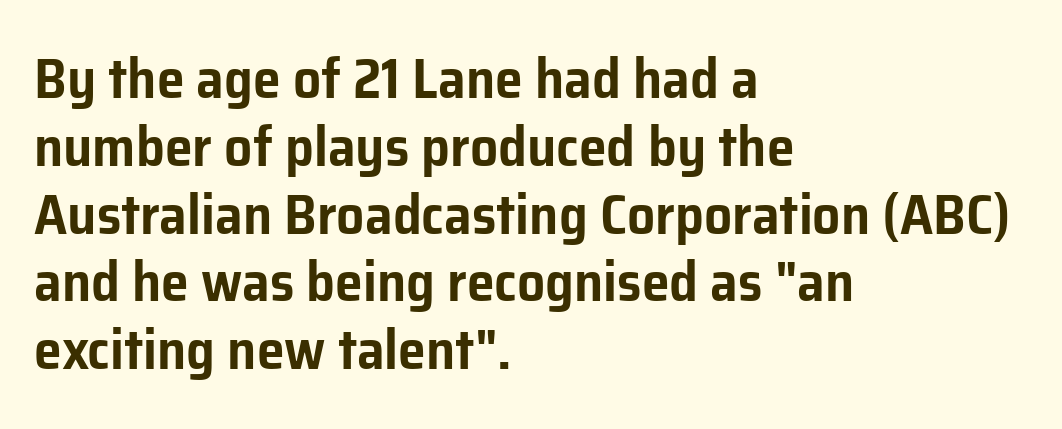
{"serif": "no", "italic": "no", "width": "normal", "stroke_contrast": "low", "x_height": "medium", "monospaced": "no", "underline": "no", "align": "left", "line_spacing_ratio": 1.21, "letter_spacing": "normal", "letter_spacing_em": 0.0, "glyph_px": 56}
